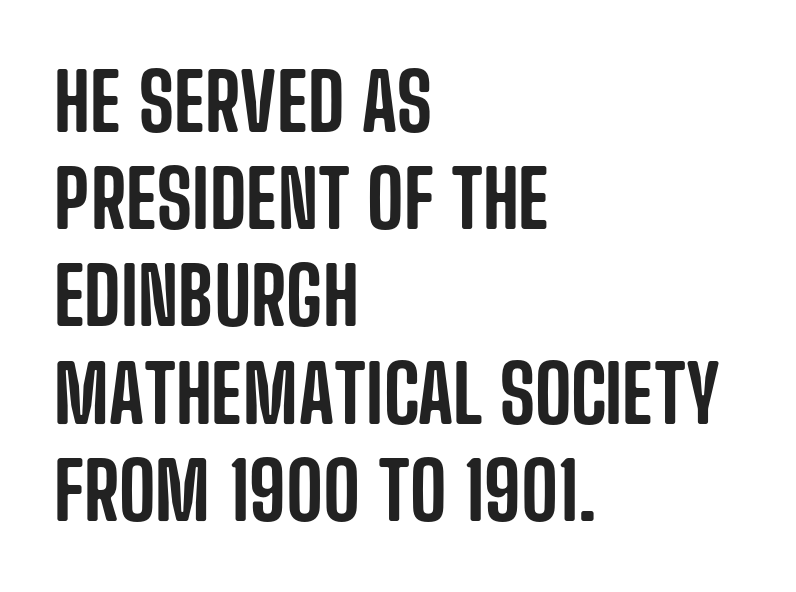
Q: Is the text italic (slanted)? A: No, it is upright.
Q: Is the typeface a serif or a sans-serif typeface? A: Sans-serif.
Q: Is the text underlined? A: No.
Q: How is the paragraph aligned? A: Left-aligned.
Q: Is the spacing between letters normal or unusually wide? A: Normal.
Q: Width (condensed, normal, or wide)? A: Condensed.
Q: Stroke contrast? A: Low.
Q: x-height? A: Large.
Q: Monospaced? A: No.
